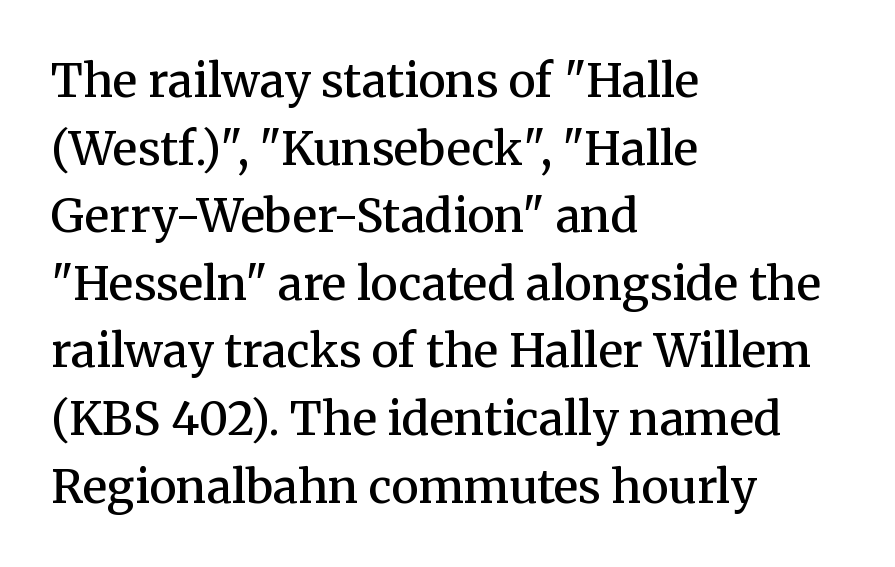
The image shows 46 px semibold serif type, upright; set left-aligned, normal line spacing (1.47x), normal letter spacing, not underlined; medium stroke contrast and a medium x-height.
